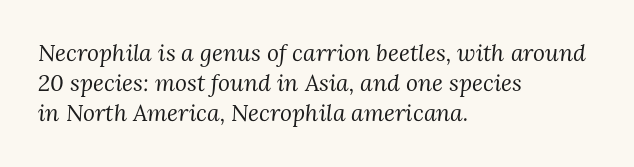
Q: Is the text bold? A: No.
Q: Is the text italic (slanted)? A: Yes, it leans right by about 3 degrees.
Q: Is the text underlined? A: No.
Q: How is the paragraph aligned? A: Left-aligned.
Q: Is the spacing between letters normal or unusually wide? A: Normal.
Q: Is the spacing between lines tight, normal or loose? A: Normal.
